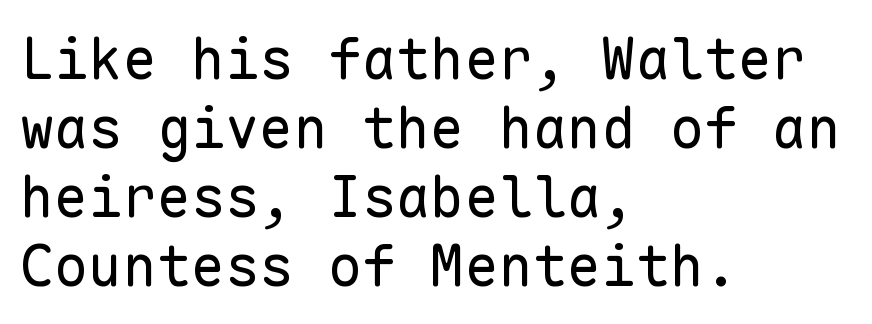
Q: Is the text bold? A: No.
Q: Is the text italic (slanted)? A: No, it is upright.
Q: Is the typeface a serif or a sans-serif typeface? A: Sans-serif.
Q: Is the text underlined? A: No.
Q: How is the paragraph aligned? A: Left-aligned.
Q: Is the spacing between letters normal or unusually wide? A: Normal.
Q: Width (condensed, normal, or wide)? A: Normal.
Q: Stroke contrast? A: Low.
Q: x-height? A: Medium.
Q: Monospaced? A: Yes.
